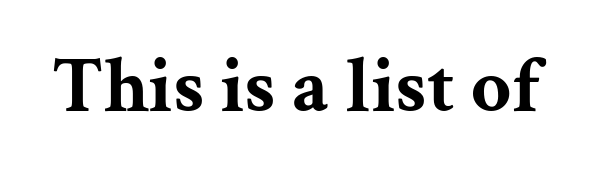
Q: Is the text bold? A: Yes.
Q: Is the text italic (slanted)? A: No, it is upright.
Q: Is the typeface a serif or a sans-serif typeface? A: Serif.
Q: Is the text underlined? A: No.
Q: Is the spacing between letters normal or unusually wide? A: Normal.
Q: Width (condensed, normal, or wide)? A: Wide.
Q: Stroke contrast? A: Medium.
Q: x-height? A: Medium.
Q: Monospaced? A: No.
